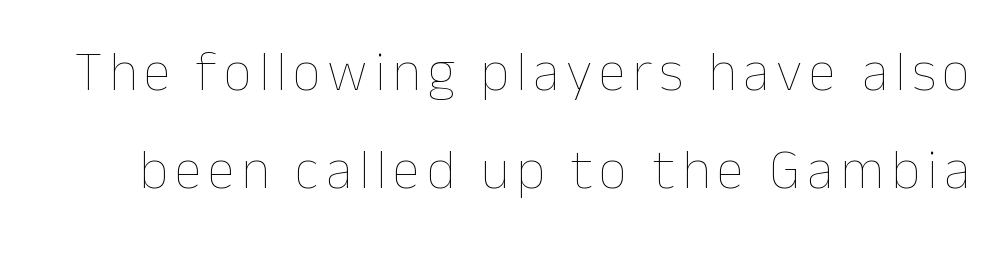
The image shows 56 px thin type, upright; set line spacing 1.75x, not underlined; low stroke contrast and a medium x-height.
